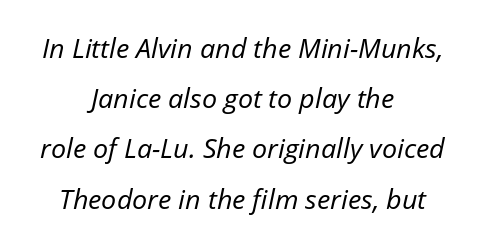
Q: Is the text bold? A: No.
Q: Is the text italic (slanted)? A: Yes, it leans right by about 12 degrees.
Q: Is the text underlined? A: No.
Q: How is the paragraph aligned? A: Centered.
Q: Is the spacing between letters normal or unusually wide? A: Normal.
